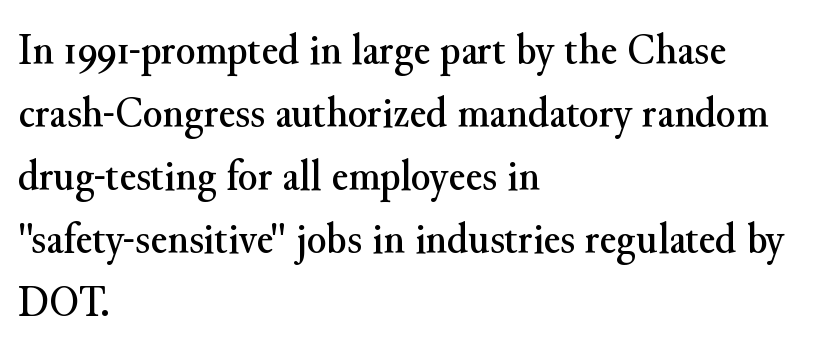
{"serif": "yes", "italic": "no", "width": "normal", "stroke_contrast": "medium", "x_height": "small", "monospaced": "no", "underline": "no", "align": "left", "line_spacing": "normal", "line_spacing_ratio": 1.4, "letter_spacing": "normal", "letter_spacing_em": 0.0, "glyph_px": 45}
